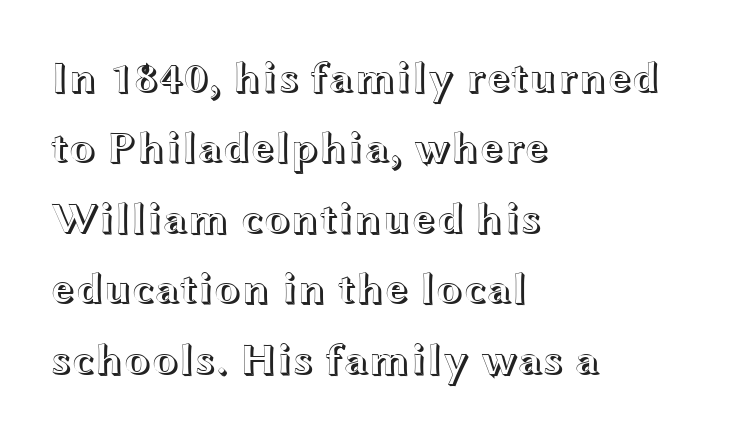
Q: Is the text italic (slanted)? A: No, it is upright.
Q: Is the text underlined? A: No.
Q: How is the paragraph aligned? A: Left-aligned.
Q: Is the spacing between letters normal or unusually wide? A: Normal.
Q: Is the spacing between lines tight, normal or loose? A: Normal.
Q: Width (condensed, normal, or wide)? A: Wide.
Q: x-height? A: Medium.
Q: Monospaced? A: No.
